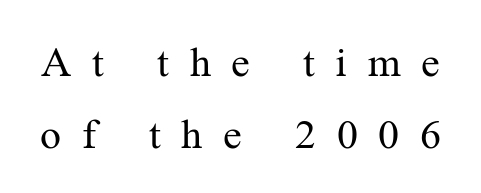
{"serif": "yes", "italic": "no", "bold": "no", "weight": "regular", "width": "normal", "stroke_contrast": "medium", "x_height": "medium", "monospaced": "no", "underline": "no", "line_spacing_ratio": 1.71, "letter_spacing": "wide", "letter_spacing_em": 0.49, "glyph_px": 42}
